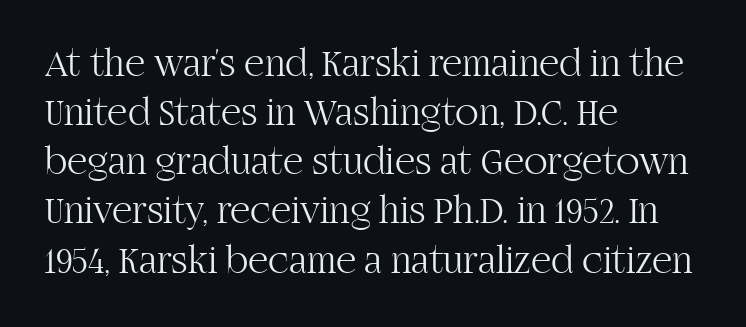
The image shows 39 px light serif type, upright; set left-aligned, normal line spacing (1.26x), normal letter spacing, not underlined; high stroke contrast and a large x-height.
